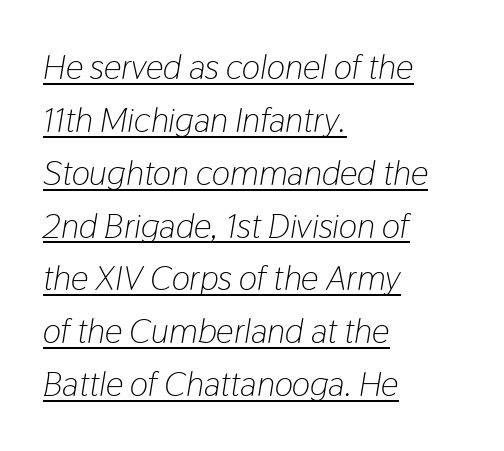
{"italic": "yes", "lean": "right", "slant_degrees": 9, "bold": "no", "weight": "light", "width": "condensed", "stroke_contrast": "low", "x_height": "medium", "monospaced": "no", "underline": "yes", "align": "left", "line_spacing": "normal", "line_spacing_ratio": 1.51, "letter_spacing": "normal", "letter_spacing_em": 0.0, "glyph_px": 35}
